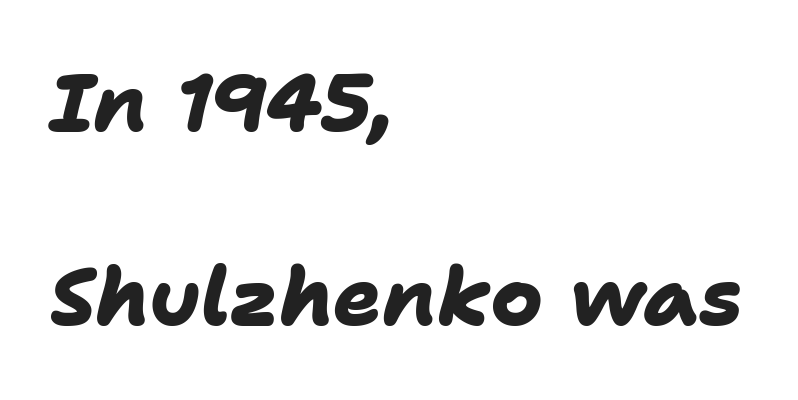
The image shows 80 px heavy sans-serif type; set left-aligned, loose line spacing (2.42x), normal letter spacing, not underlined; low stroke contrast and a medium x-height.
